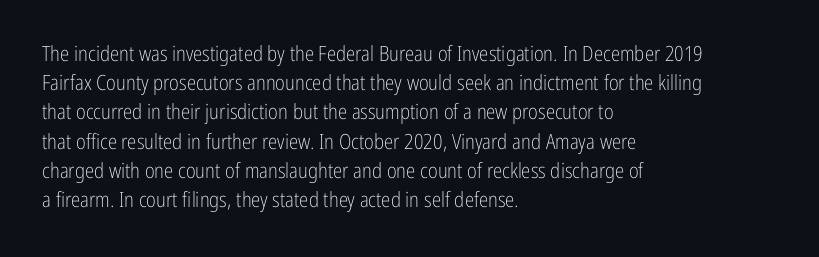
Q: Is the text bold? A: No.
Q: Is the text italic (slanted)? A: No, it is upright.
Q: Is the text underlined? A: No.
Q: How is the paragraph aligned? A: Left-aligned.
Q: Is the spacing between letters normal or unusually wide? A: Normal.
Q: Is the spacing between lines tight, normal or loose? A: Normal.
